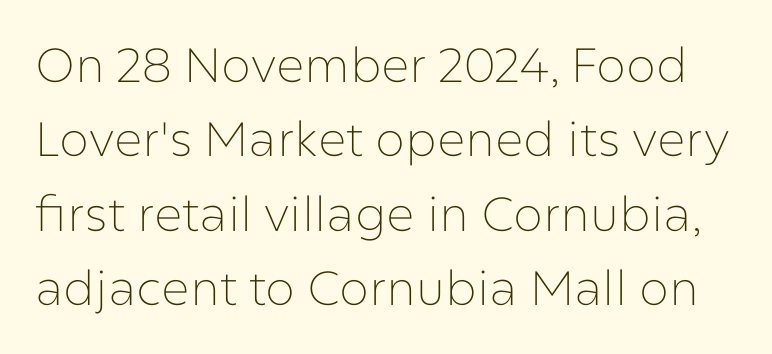
{"serif": "no", "italic": "no", "bold": "no", "weight": "thin", "width": "normal", "stroke_contrast": "low", "x_height": "medium", "monospaced": "no", "underline": "no", "line_spacing": "normal", "line_spacing_ratio": 1.55, "letter_spacing": "normal", "letter_spacing_em": 0.0, "glyph_px": 48}
